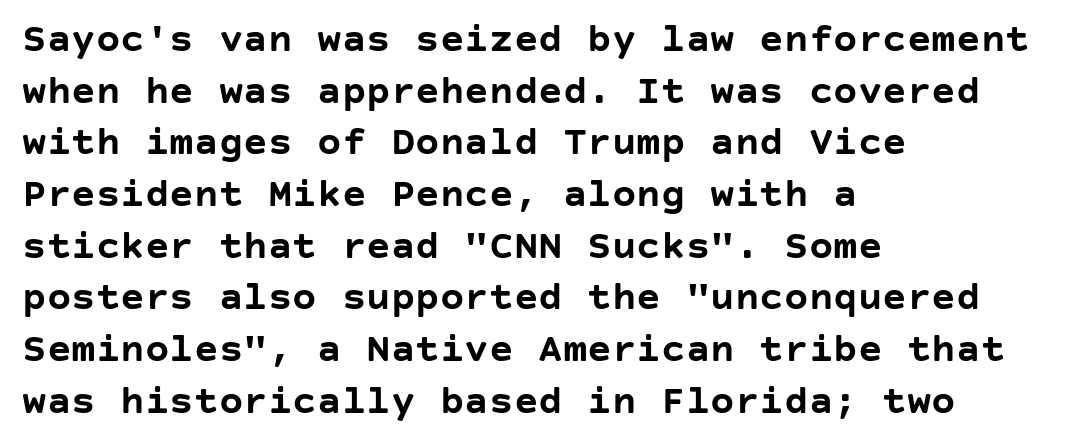
Q: Is the text bold? A: Yes.
Q: Is the text italic (slanted)? A: No, it is upright.
Q: Is the typeface a serif or a sans-serif typeface? A: Sans-serif.
Q: Is the text underlined? A: No.
Q: How is the paragraph aligned? A: Left-aligned.
Q: Is the spacing between letters normal or unusually wide? A: Normal.
Q: Is the spacing between lines tight, normal or loose? A: Normal.
Q: Width (condensed, normal, or wide)? A: Normal.
Q: Stroke contrast? A: Low.
Q: x-height? A: Large.
